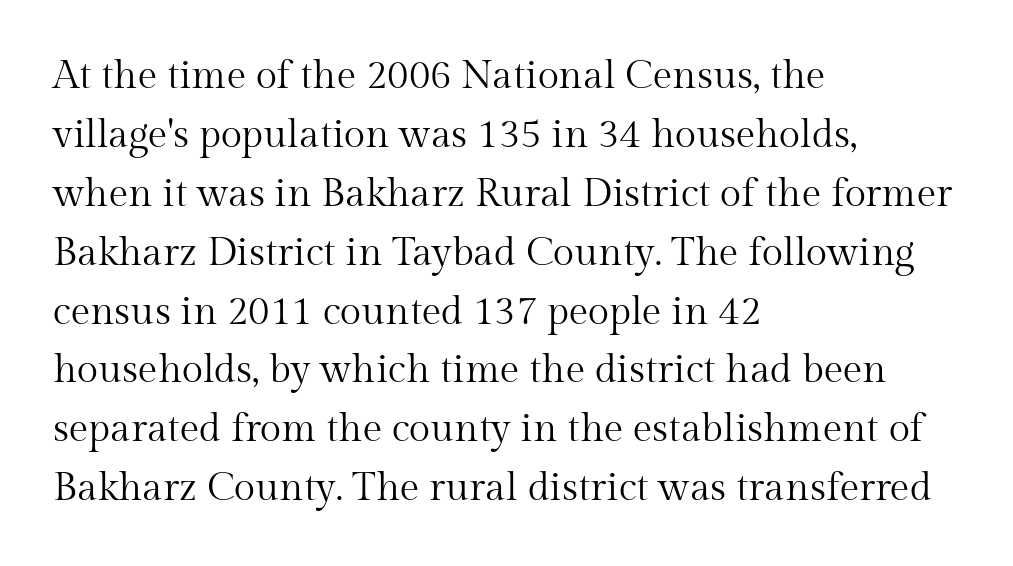
Q: Is the text bold? A: No.
Q: Is the text italic (slanted)? A: No, it is upright.
Q: Is the typeface a serif or a sans-serif typeface? A: Serif.
Q: Is the text underlined? A: No.
Q: How is the paragraph aligned? A: Left-aligned.
Q: Is the spacing between letters normal or unusually wide? A: Normal.
Q: Is the spacing between lines tight, normal or loose? A: Normal.
Q: Width (condensed, normal, or wide)? A: Normal.
Q: Stroke contrast? A: Medium.
Q: x-height? A: Medium.
Q: Monospaced? A: No.
